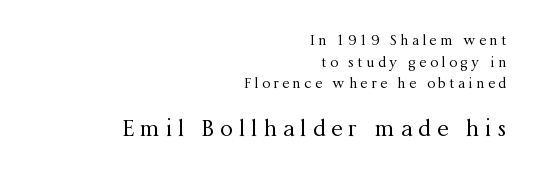
The image shows 23 px text type, upright; set right-aligned, normal line spacing (1.55x), unusually wide letter spacing (+0.26 em), not underlined; the second (bottom) block is 1.64x larger.
